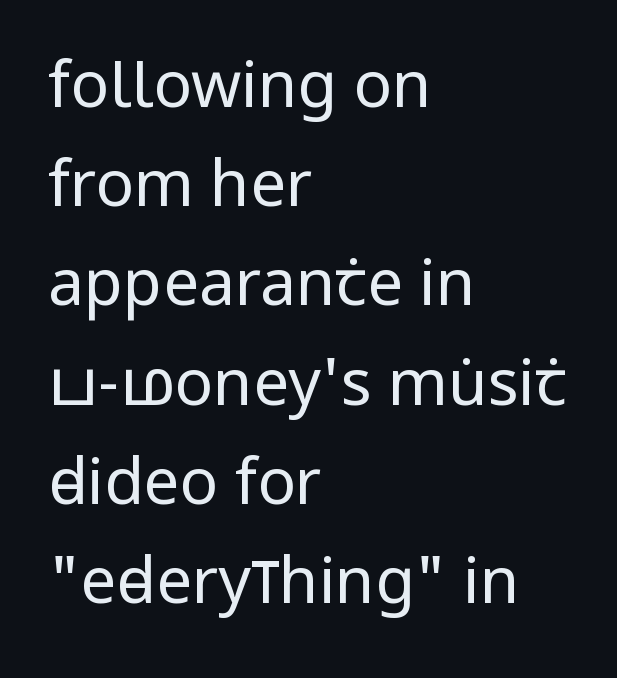
The lines in this sample share a left origin and differ only in where they stop. The line texture is even and compact thanks to regular tracking. Is this a fixed-width face? No — the glyphs have proportional, varying widths. This is not heavy type; no bold has been used.
